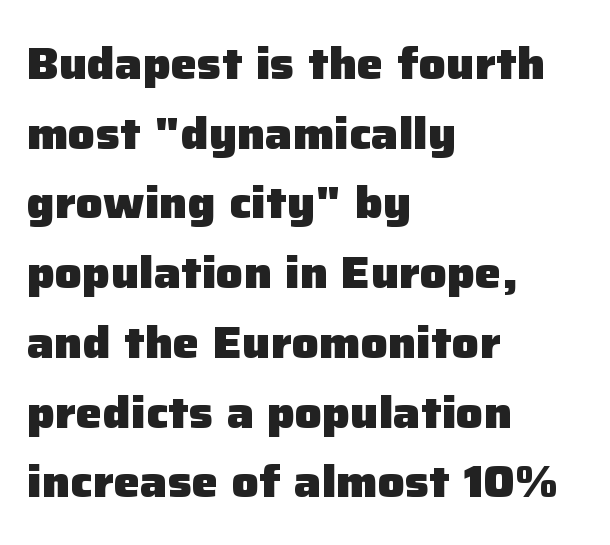
{"serif": "no", "italic": "no", "bold": "yes", "weight": "heavy", "width": "normal", "stroke_contrast": "low", "x_height": "medium", "monospaced": "no", "underline": "no", "align": "left", "line_spacing": "normal", "line_spacing_ratio": 1.55, "letter_spacing": "normal", "letter_spacing_em": 0.0, "glyph_px": 45}
